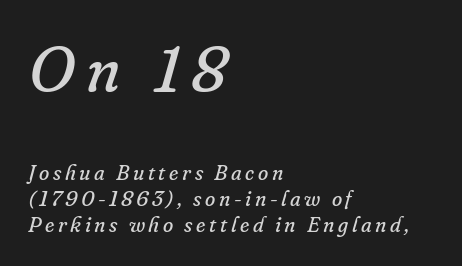
The image shows 64 px regular-weight serif type, italic (leaning right); set left-aligned, line spacing 1.24x, not underlined; the first (top) block is 3.05x larger; low stroke contrast and a small x-height.
